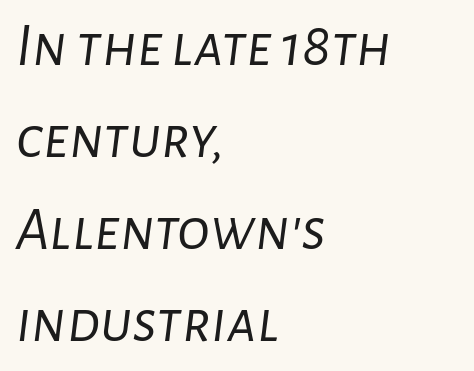
{"italic": "yes", "lean": "right", "slant_degrees": 7, "bold": "no", "weight": "light", "width": "normal", "stroke_contrast": "low", "x_height": "medium", "monospaced": "no", "underline": "no", "align": "left", "line_spacing": "normal", "line_spacing_ratio": 1.51, "letter_spacing": "normal", "letter_spacing_em": 0.0, "glyph_px": 61}
